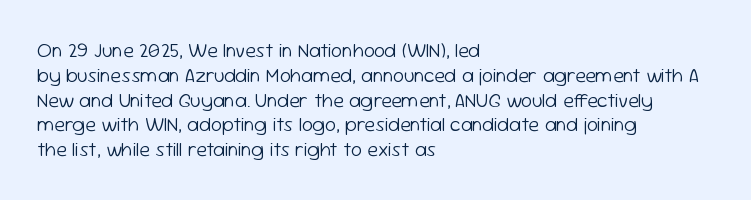
{"italic": "no", "bold": "no", "underline": "no", "align": "left", "line_spacing_ratio": 1.24, "letter_spacing": "normal", "letter_spacing_em": 0.0, "glyph_px": 20}
